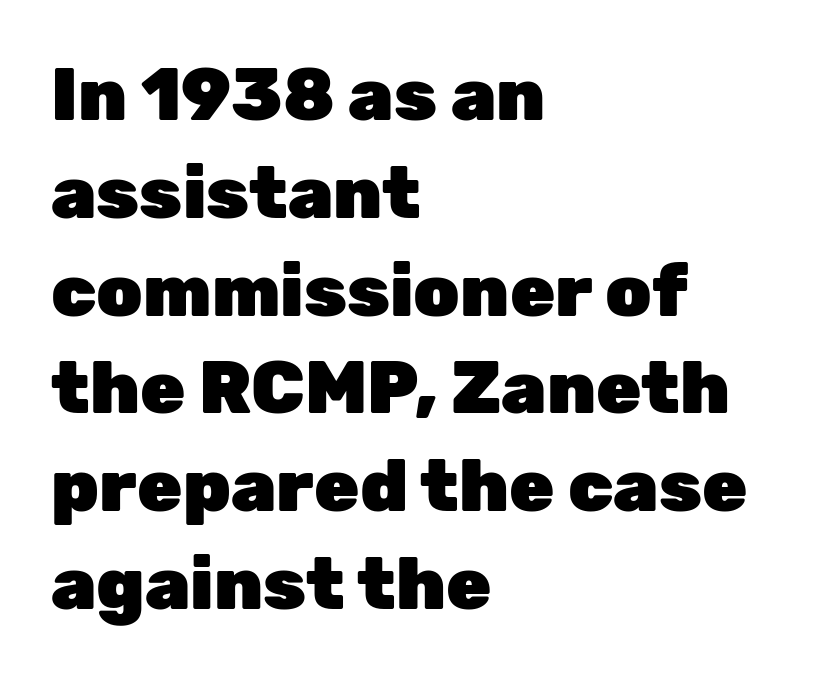
{"serif": "no", "italic": "no", "bold": "yes", "weight": "heavy", "width": "normal", "stroke_contrast": "low", "x_height": "medium", "monospaced": "no", "underline": "no", "align": "left", "line_spacing": "normal", "line_spacing_ratio": 1.34, "letter_spacing": "normal", "letter_spacing_em": 0.0, "glyph_px": 73}
